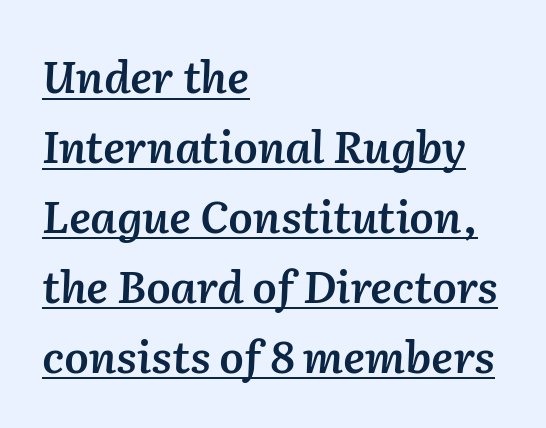
Characters are canted at an angle relative to the baseline's perpendicular. Rows of type keep a routine distance in the vertical direction. Stroke thickness is moderately raised; the sample reads as semibold. Line beginnings align vertically; line endings do not. These characters rest on top of a visible drawn line. A typesetter would call this zero additional tracking.
